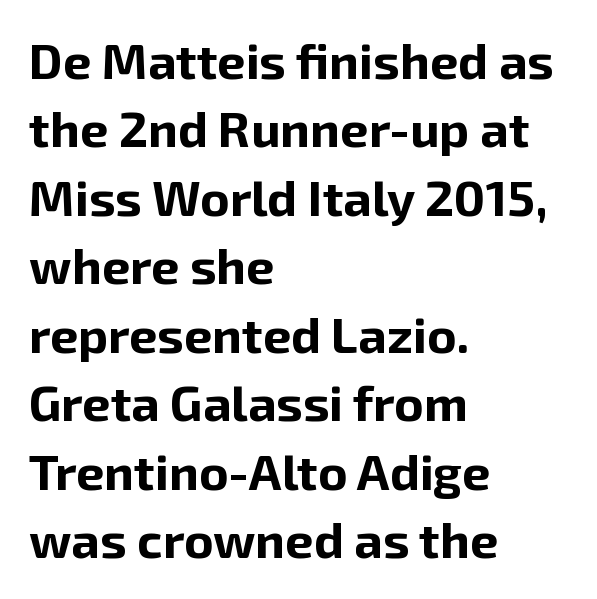
This sample has the flowing, uneven cadence of proportional lettering. The lines are quadded left. Thick stems and heavy bowls — unmistakably bold. Caption: standard tracking, unaltered. Font category for this specimen: sans-serif. Descenders are the only things crossing below the line.
